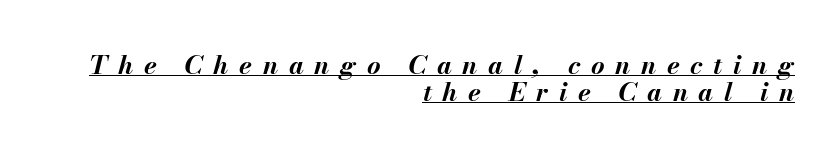
{"italic": "yes", "lean": "right", "slant_degrees": 13, "bold": "yes", "underline": "yes", "align": "right", "line_spacing": "tight", "line_spacing_ratio": 1.05, "letter_spacing": "wide", "letter_spacing_em": 0.41, "glyph_px": 26}
